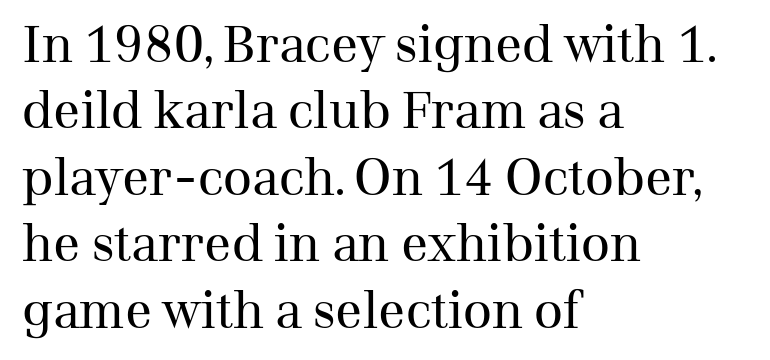
{"serif": "yes", "italic": "no", "bold": "no", "weight": "regular", "width": "normal", "stroke_contrast": "medium", "x_height": "medium", "monospaced": "no", "underline": "no", "align": "left", "line_spacing": "normal", "line_spacing_ratio": 1.33, "letter_spacing": "normal", "letter_spacing_em": 0.0, "glyph_px": 50}
